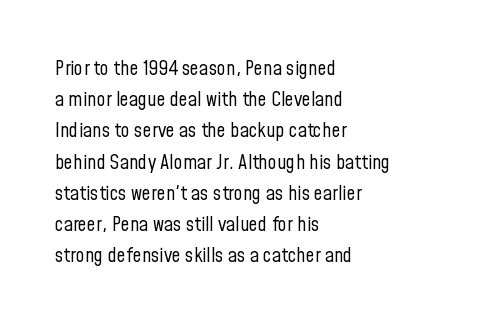
The image shows 20 px text type, upright; set left-aligned, normal line spacing (1.56x), normal letter spacing, not underlined.
